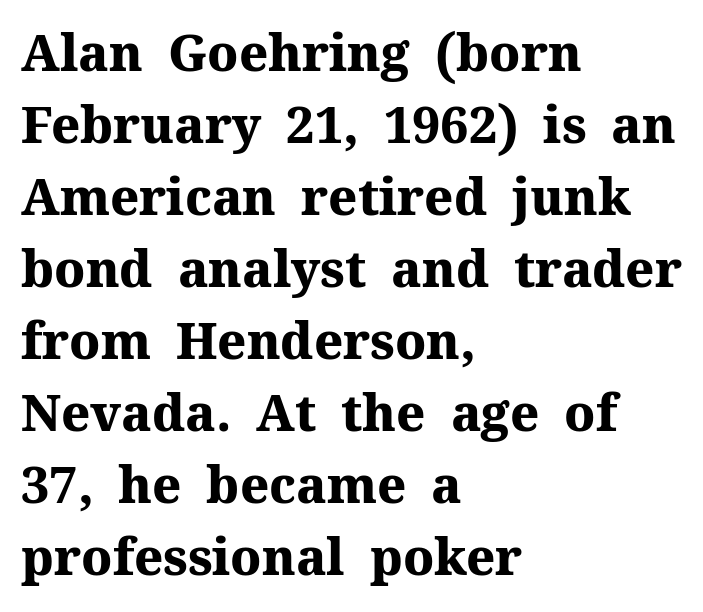
Q: Is the text bold? A: Yes.
Q: Is the text italic (slanted)? A: No, it is upright.
Q: Is the typeface a serif or a sans-serif typeface? A: Serif.
Q: Is the text underlined? A: No.
Q: How is the paragraph aligned? A: Left-aligned.
Q: Is the spacing between letters normal or unusually wide? A: Normal.
Q: Is the spacing between lines tight, normal or loose? A: Normal.
Q: Width (condensed, normal, or wide)? A: Normal.
Q: Stroke contrast? A: Medium.
Q: x-height? A: Medium.
Q: Monospaced? A: No.
